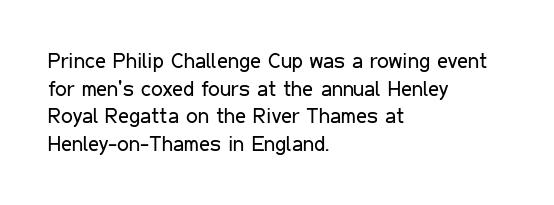
The image shows 21 px text type, upright; set left-aligned, normal line spacing (1.32x), normal letter spacing, not underlined.
